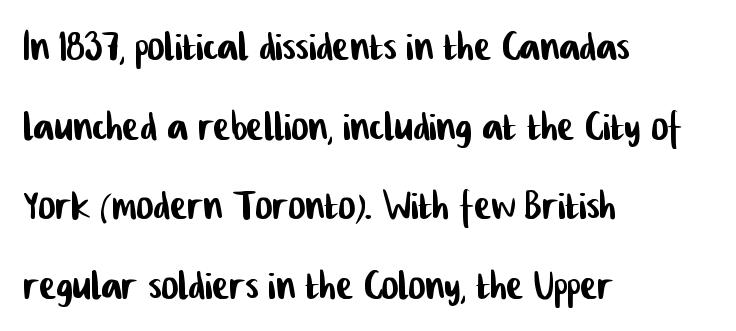
Q: Is the typeface a serif or a sans-serif typeface? A: Sans-serif.
Q: Is the text underlined? A: No.
Q: How is the paragraph aligned? A: Left-aligned.
Q: Is the spacing between letters normal or unusually wide? A: Normal.
Q: Is the spacing between lines tight, normal or loose? A: Normal.
Q: Width (condensed, normal, or wide)? A: Condensed.
Q: Stroke contrast? A: Low.
Q: x-height? A: Medium.
Q: Monospaced? A: No.
